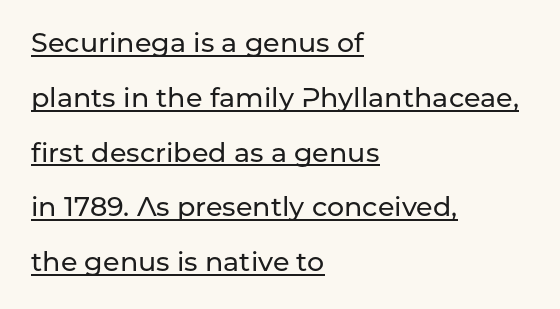
{"italic": "no", "underline": "yes", "align": "left", "line_spacing": "loose", "line_spacing_ratio": 2.03, "letter_spacing": "normal", "letter_spacing_em": 0.0, "glyph_px": 27}
